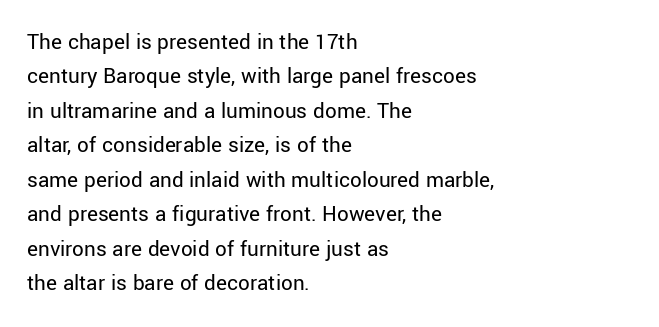
Q: Is the text bold? A: No.
Q: Is the text italic (slanted)? A: No, it is upright.
Q: Is the text underlined? A: No.
Q: How is the paragraph aligned? A: Left-aligned.
Q: Is the spacing between letters normal or unusually wide? A: Normal.
Q: Is the spacing between lines tight, normal or loose? A: Normal.
